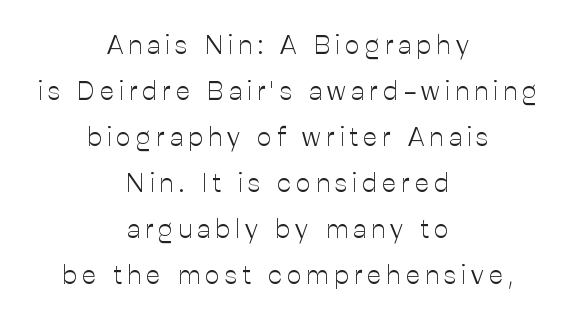
Q: Is the text bold? A: No.
Q: Is the text italic (slanted)? A: No, it is upright.
Q: Is the text underlined? A: No.
Q: How is the paragraph aligned? A: Centered.
Q: Is the spacing between letters normal or unusually wide? A: Unusually wide.
